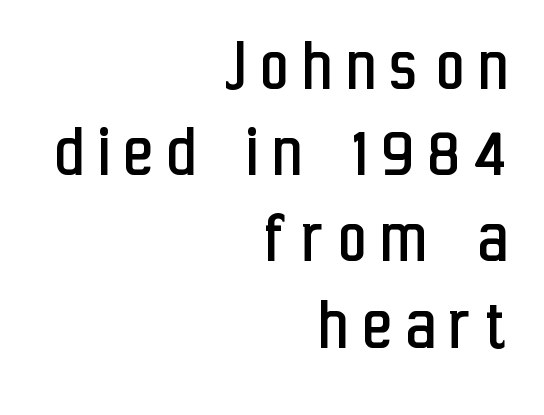
Q: Is the text bold? A: No.
Q: Is the text italic (slanted)? A: No, it is upright.
Q: Is the typeface a serif or a sans-serif typeface? A: Sans-serif.
Q: Is the text underlined? A: No.
Q: How is the paragraph aligned? A: Right-aligned.
Q: Is the spacing between letters normal or unusually wide? A: Unusually wide.
Q: Is the spacing between lines tight, normal or loose? A: Tight.
Q: Width (condensed, normal, or wide)? A: Condensed.
Q: Stroke contrast? A: Low.
Q: x-height? A: Medium.
Q: Monospaced? A: No.
